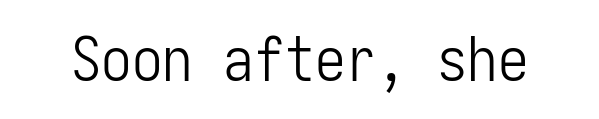
Q: Is the text bold? A: No.
Q: Is the text italic (slanted)? A: No, it is upright.
Q: Is the typeface a serif or a sans-serif typeface? A: Sans-serif.
Q: Is the text underlined? A: No.
Q: Is the spacing between letters normal or unusually wide? A: Normal.
Q: Width (condensed, normal, or wide)? A: Condensed.
Q: Stroke contrast? A: Low.
Q: x-height? A: Medium.
